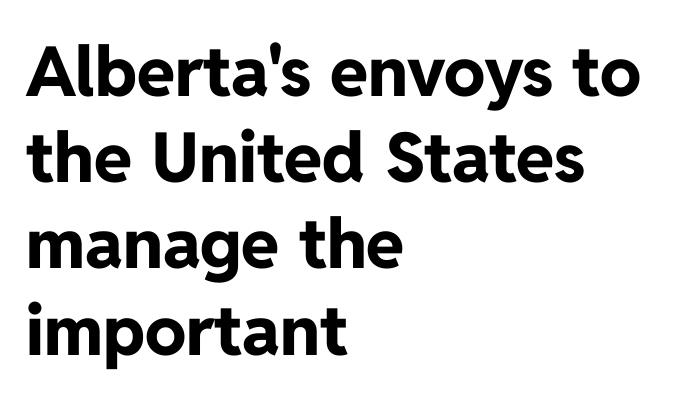
Strokes here are thick enough to call this a true bold. Style check: upright. Looks like regular typesetting: each glyph gets only the width it needs. Every row of glyphs begins at an identical x-position on the left.
